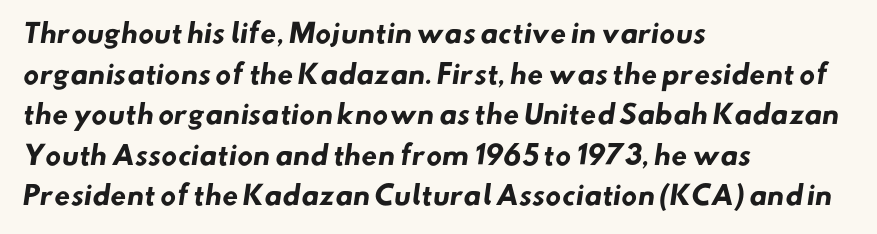
Check under the words: just untouched page. Visually the block forms a straight wall on the left and a jagged coastline on the right. The typesetting leans heavy: a genuine bold. The tracking reads as untouched default to a designer's eye. The lines sit at an ordinary, default distance from one another.
